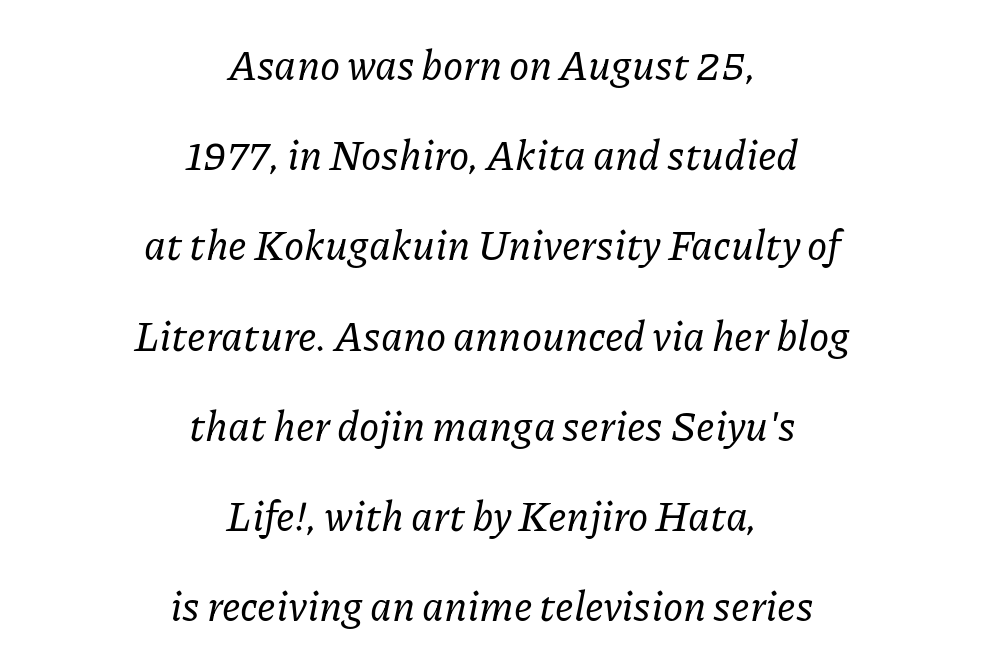
The image shows 41 px serif type, italic (leaning right); set centered, loose line spacing (2.2x), normal letter spacing, not underlined; low stroke contrast and a medium x-height.
